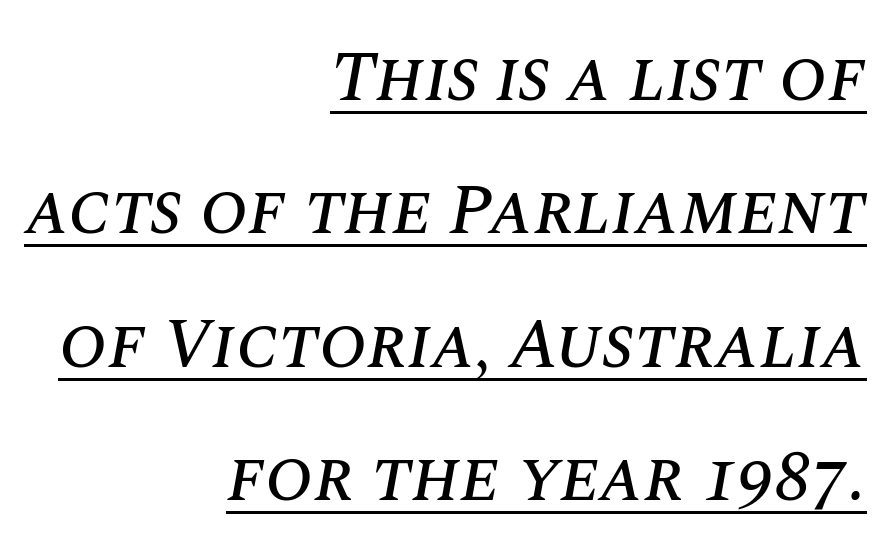
Reading down the block, your eye finds every line finishing at a fixed right position. These lines keep a tight, regular rhythm from letter to letter. Is this a fixed-width face? No — the glyphs have proportional, varying widths. Underlined type. Characters are canted at an angle relative to the baseline's perpendicular.
